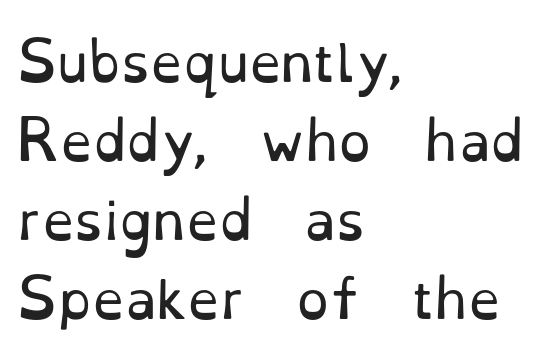
{"italic": "no", "bold": "no", "weight": "regular", "width": "normal", "stroke_contrast": "low", "x_height": "small", "monospaced": "no", "underline": "no", "align": "left", "line_spacing": "normal", "line_spacing_ratio": 1.52, "letter_spacing": "normal", "letter_spacing_em": 0.0, "glyph_px": 52}
